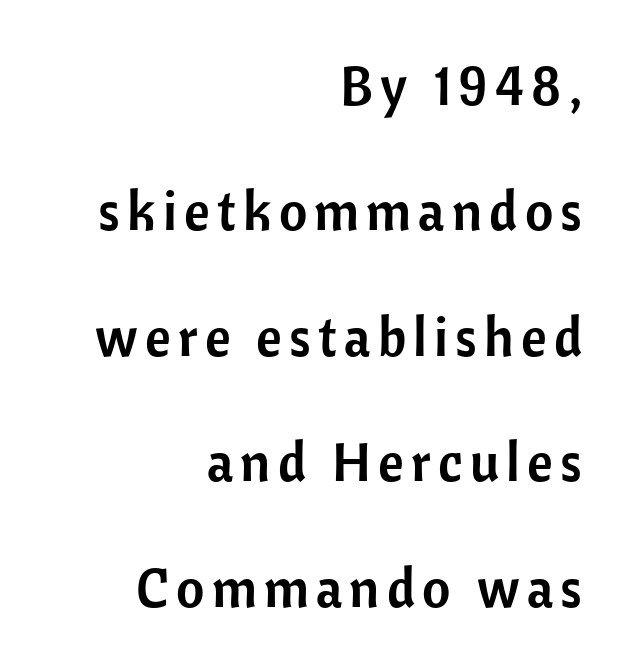
Q: Is the text italic (slanted)? A: No, it is upright.
Q: Is the typeface a serif or a sans-serif typeface? A: Sans-serif.
Q: Is the text underlined? A: No.
Q: How is the paragraph aligned? A: Right-aligned.
Q: Is the spacing between lines tight, normal or loose? A: Loose.
Q: Width (condensed, normal, or wide)? A: Normal.
Q: Stroke contrast? A: Low.
Q: x-height? A: Medium.
Q: Monospaced? A: No.
